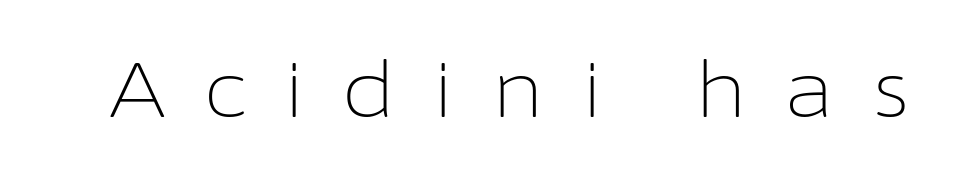
{"serif": "no", "italic": "no", "bold": "no", "weight": "light", "width": "normal", "stroke_contrast": "low", "x_height": "medium", "monospaced": "no", "underline": "no", "letter_spacing": "wide", "letter_spacing_em": 0.47, "glyph_px": 77}
